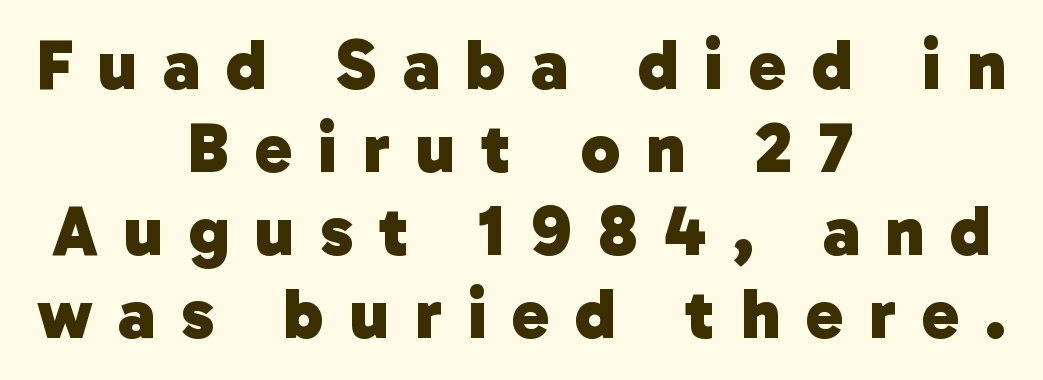
Emphasis by weight is at full strength: bold. Casual observation: everything's sitting right in the middle. Varying glyph widths throughout — classic text-font behaviour. Spacing between characters has been opened up far beyond the box default. Plain, unruled lines of type. Regarding serifs, this sample does without them.
